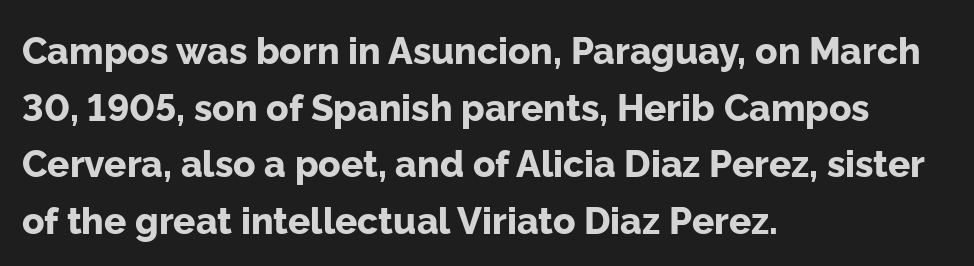
{"serif": "no", "italic": "no", "bold": "yes", "weight": "bold", "width": "normal", "stroke_contrast": "low", "x_height": "medium", "monospaced": "no", "underline": "no", "align": "left", "line_spacing": "normal", "line_spacing_ratio": 1.53, "letter_spacing": "normal", "letter_spacing_em": 0.0, "glyph_px": 37}
